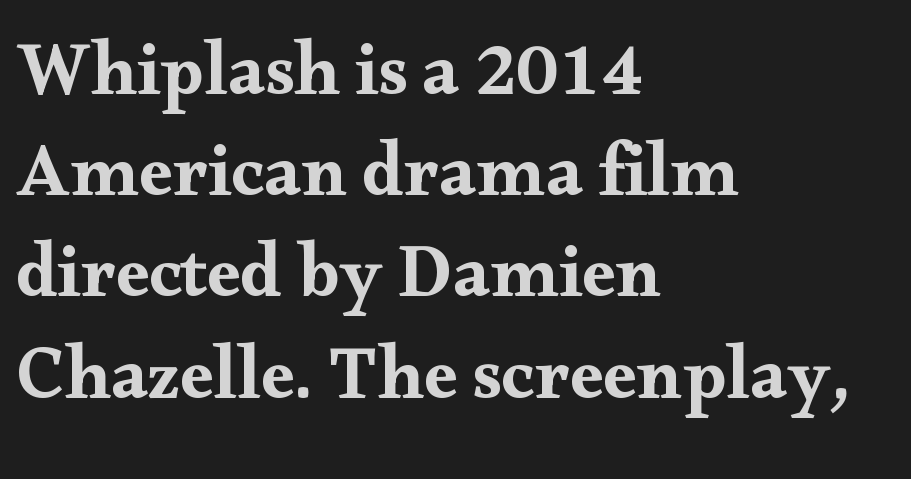
Q: Is the text italic (slanted)? A: No, it is upright.
Q: Is the typeface a serif or a sans-serif typeface? A: Serif.
Q: Is the text underlined? A: No.
Q: How is the paragraph aligned? A: Left-aligned.
Q: Is the spacing between letters normal or unusually wide? A: Normal.
Q: Is the spacing between lines tight, normal or loose? A: Normal.
Q: Width (condensed, normal, or wide)? A: Wide.
Q: Stroke contrast? A: Medium.
Q: x-height? A: Small.
Q: Monospaced? A: No.
